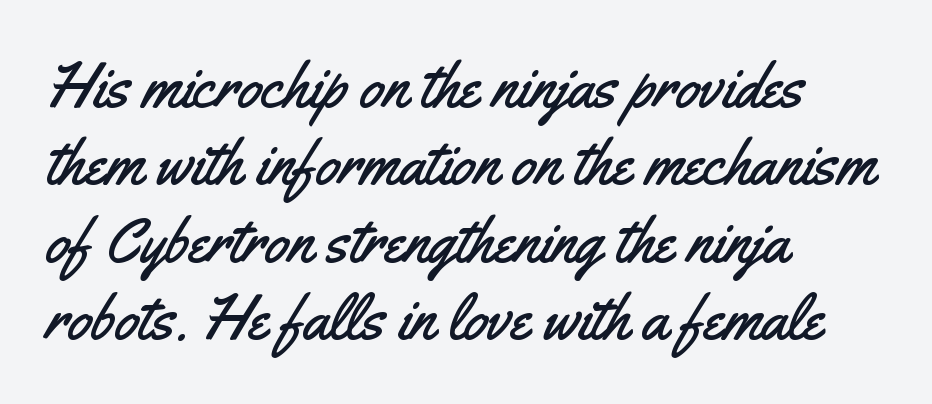
{"serif": "no", "width": "condensed", "stroke_contrast": "medium", "x_height": "small", "monospaced": "no", "underline": "no", "align": "left", "line_spacing_ratio": 1.23, "letter_spacing": "normal", "letter_spacing_em": 0.0, "glyph_px": 63}
